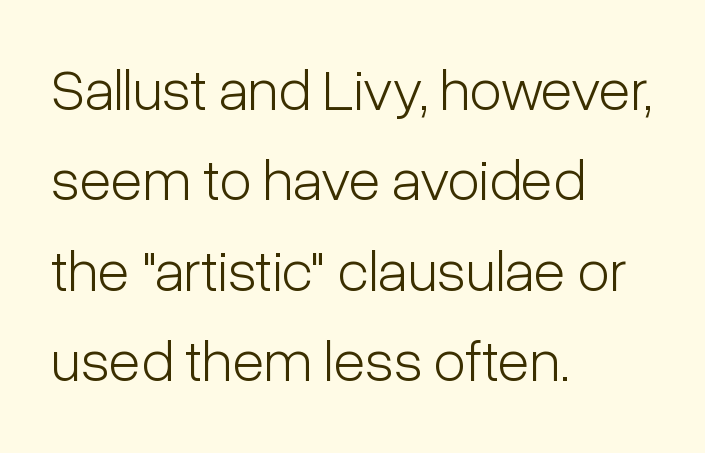
{"serif": "no", "italic": "no", "bold": "no", "weight": "light", "width": "condensed", "stroke_contrast": "low", "x_height": "medium", "monospaced": "no", "underline": "no", "align": "left", "line_spacing": "normal", "line_spacing_ratio": 1.53, "letter_spacing": "normal", "letter_spacing_em": 0.0, "glyph_px": 59}
